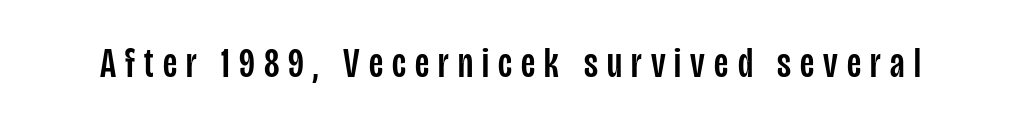
The image shows 42 px condensed sans-serif type, upright; set unusually wide letter spacing (+0.22 em), not underlined; low stroke contrast and a large x-height.
